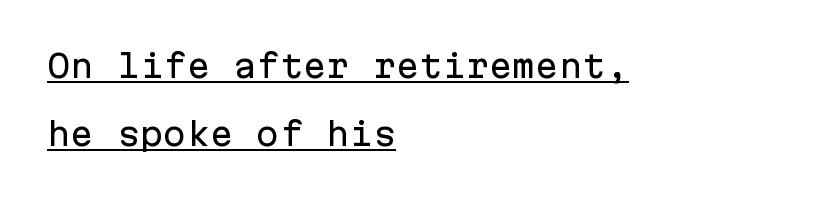
Reading down the block, your eye returns to a fixed left position each line. Leading is clearly above the norm, producing a sparse column. Here the designer chose a console-style face with uniform glyph widths. Classification — sans serif.
